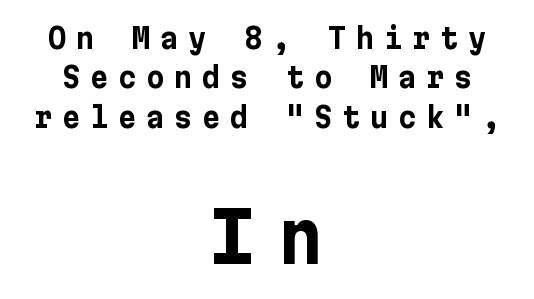
{"serif": "no", "italic": "no", "bold": "yes", "weight": "bold", "width": "normal", "stroke_contrast": "low", "x_height": "medium", "underline": "no", "align": "center", "line_spacing": "normal", "line_spacing_ratio": 1.41, "letter_spacing": "wide", "letter_spacing_em": 0.35, "larger_block": "second", "size_ratio": 2.46, "glyph_px": 69}
